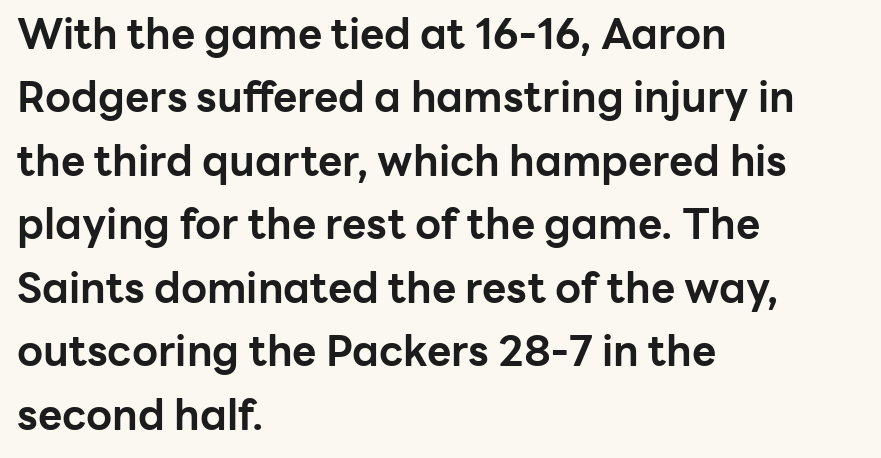
Pretty heavy lettering here — definitely bold. Leading: standard. The compositor pushed each line to the left boundary. Italic? Not at all — the glyphs are vertical. A typesetter would label this face a sans.
